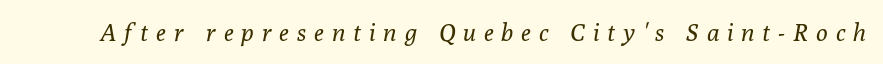
The image shows 24 px text type, italic (leaning right); set unusually wide letter spacing (+0.34 em), not underlined.
